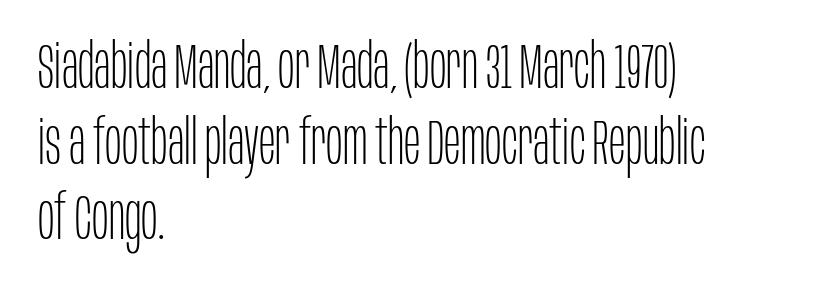
{"serif": "no", "italic": "no", "bold": "no", "weight": "thin", "width": "condensed", "stroke_contrast": "low", "x_height": "large", "monospaced": "no", "underline": "no", "align": "left", "line_spacing_ratio": 1.22, "letter_spacing": "normal", "letter_spacing_em": 0.0, "glyph_px": 62}
